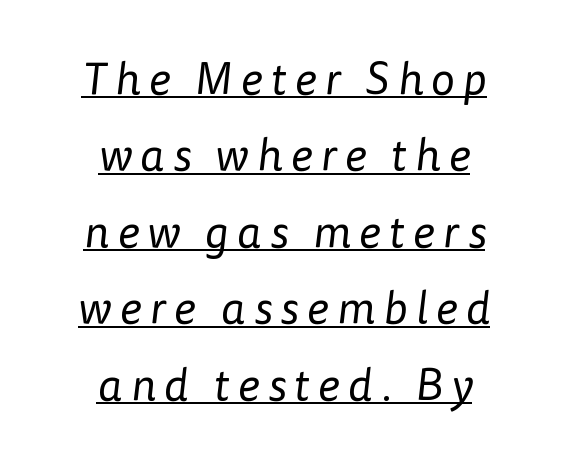
{"serif": "no", "bold": "no", "weight": "regular", "width": "normal", "stroke_contrast": "low", "x_height": "medium", "monospaced": "no", "underline": "yes", "align": "center", "line_spacing": "normal", "line_spacing_ratio": 1.7, "glyph_px": 45}
